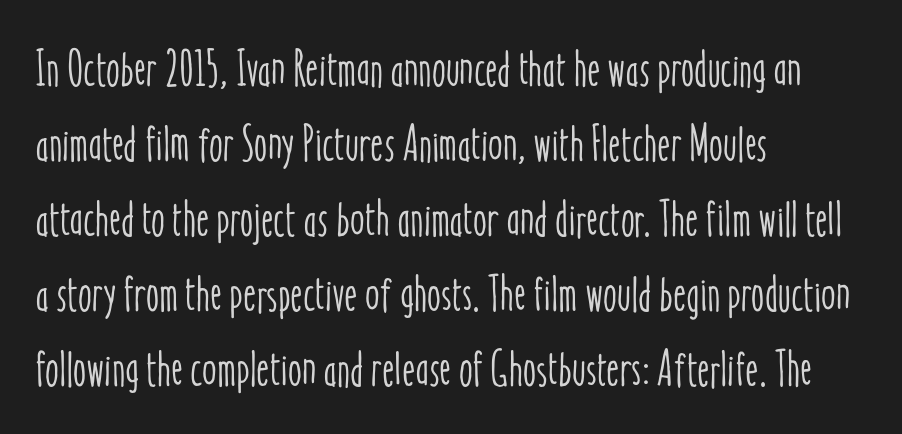
Q: Is the text italic (slanted)? A: No, it is upright.
Q: Is the text underlined? A: No.
Q: How is the paragraph aligned? A: Left-aligned.
Q: Is the spacing between letters normal or unusually wide? A: Normal.
Q: Is the spacing between lines tight, normal or loose? A: Normal.
Q: Width (condensed, normal, or wide)? A: Condensed.
Q: Stroke contrast? A: Low.
Q: x-height? A: Medium.
Q: Monospaced? A: No.
